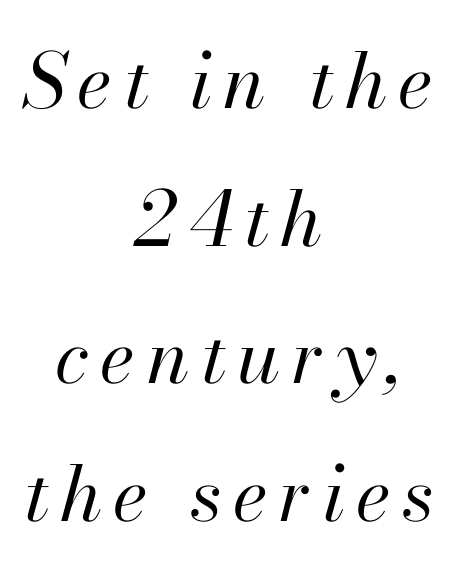
The letterforms sit at book weight or below. Any mark beneath the type? The region is blank. Does the lettering tilt? It does — this is italic. Varying glyph widths throughout — classic text-font behaviour. In CSS terms this would be text-align: center.
